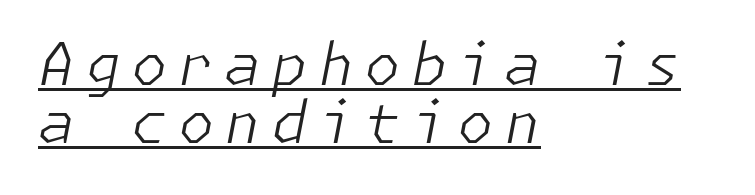
Think standard paragraph weight, or any step lighter than that. Rendered with sloped, italic letterforms. Cramped leading. Line beginnings align vertically; line endings do not. Caption: lettering with a line underneath.
